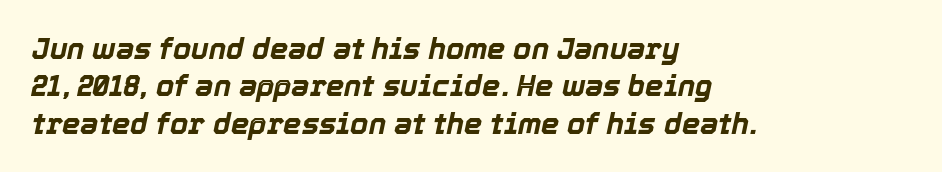
Q: Is the text bold? A: Yes.
Q: Is the text italic (slanted)? A: Yes, it leans right by about 12 degrees.
Q: Is the text underlined? A: No.
Q: How is the paragraph aligned? A: Left-aligned.
Q: Is the spacing between letters normal or unusually wide? A: Normal.
Q: Is the spacing between lines tight, normal or loose? A: Normal.
Q: Width (condensed, normal, or wide)? A: Normal.
Q: x-height? A: Medium.
Q: Monospaced? A: No.
